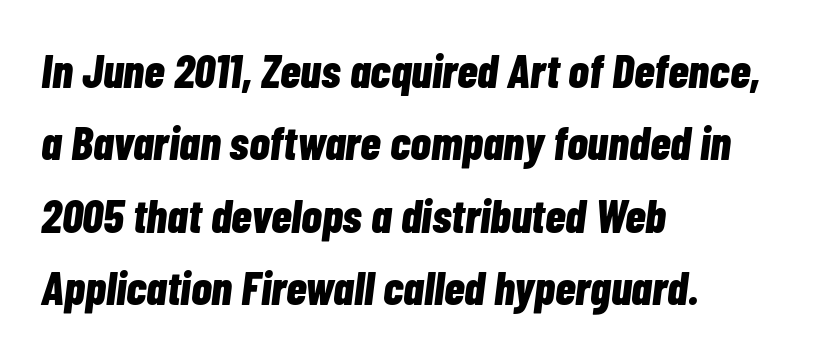
Q: Is the text bold? A: Yes.
Q: Is the text italic (slanted)? A: Yes, it leans right by about 7 degrees.
Q: Is the text underlined? A: No.
Q: How is the paragraph aligned? A: Left-aligned.
Q: Is the spacing between letters normal or unusually wide? A: Normal.
Q: Is the spacing between lines tight, normal or loose? A: Normal.
Q: Width (condensed, normal, or wide)? A: Condensed.
Q: Stroke contrast? A: Low.
Q: x-height? A: Medium.
Q: Monospaced? A: No.
